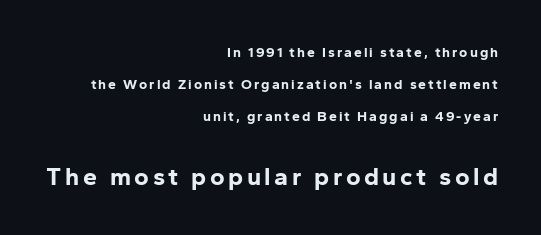
The image shows 25 px bold type, upright; set right-aligned, loose line spacing (2.3x), not underlined; the second (bottom) block is 1.79x larger.
